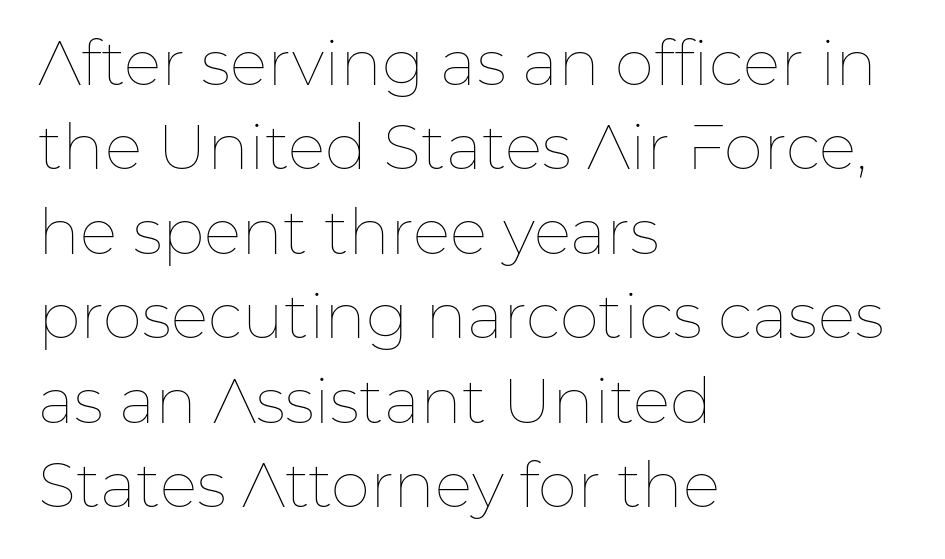
The image shows 63 px thin type, upright; set left-aligned, normal line spacing (1.34x), normal letter spacing, not underlined; low stroke contrast and a medium x-height.
